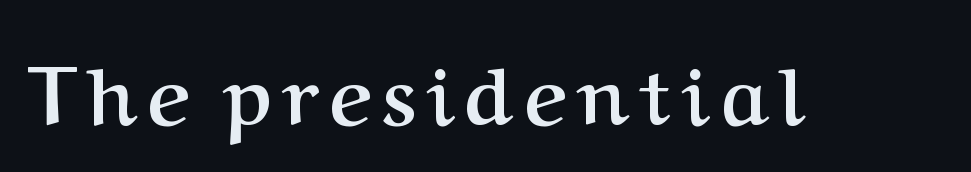
The image shows 80 px semibold serif type, upright; set not underlined; medium stroke contrast and a medium x-height.
